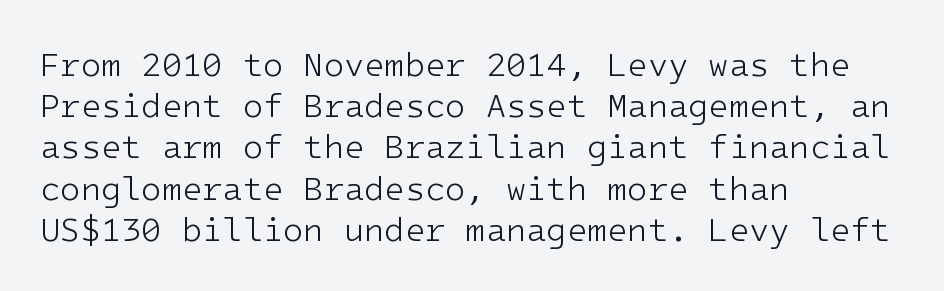
The image shows 33 px light sans-serif type, upright; set left-aligned, normal line spacing (1.25x), normal letter spacing, not underlined; low stroke contrast and a medium x-height.
